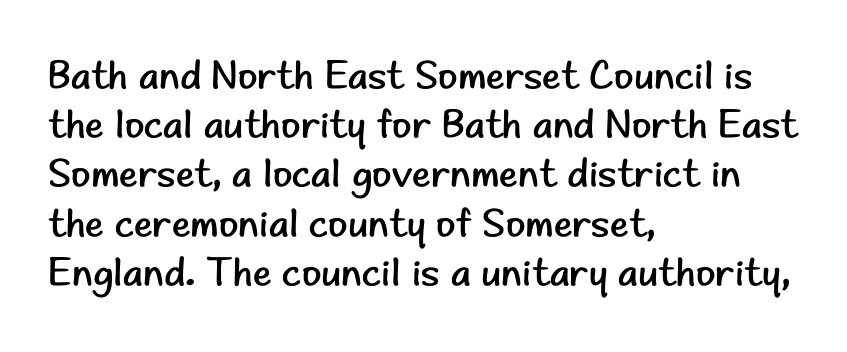
The image shows 40 px regular-weight sans-serif type, upright; set left-aligned, line spacing 1.23x, normal letter spacing, not underlined; low stroke contrast and a small x-height.
